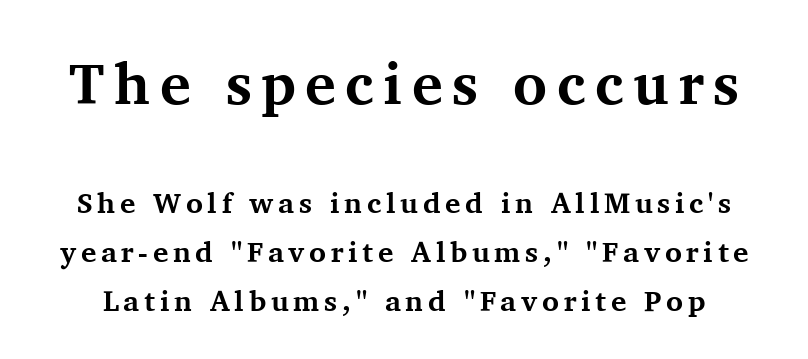
Q: Is the text bold? A: Yes.
Q: Is the text italic (slanted)? A: No, it is upright.
Q: Is the typeface a serif or a sans-serif typeface? A: Serif.
Q: Is the text underlined? A: No.
Q: Is the spacing between lines tight, normal or loose? A: Normal.
Q: Which block of text is set in a larger size, the first (top) or the second (bottom)? A: The first (top) one.
Q: Width (condensed, normal, or wide)? A: Normal.
Q: Stroke contrast? A: Medium.
Q: x-height? A: Medium.
Q: Monospaced? A: No.
